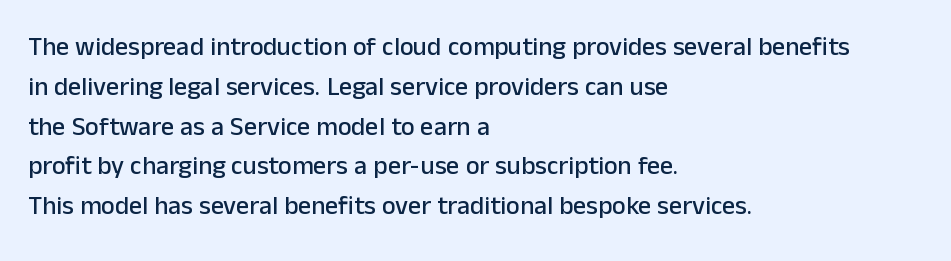
The image shows 26 px text type, upright; set left-aligned, normal line spacing (1.53x), normal letter spacing, not underlined.
